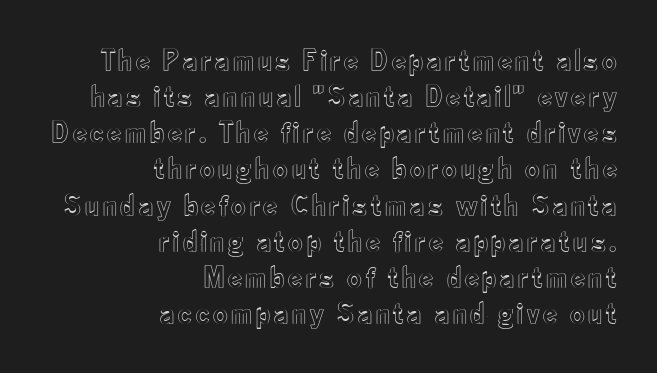
The image shows 32 px condensed type, upright; set right-aligned, tight line spacing (1.13x), not underlined; a small x-height.
